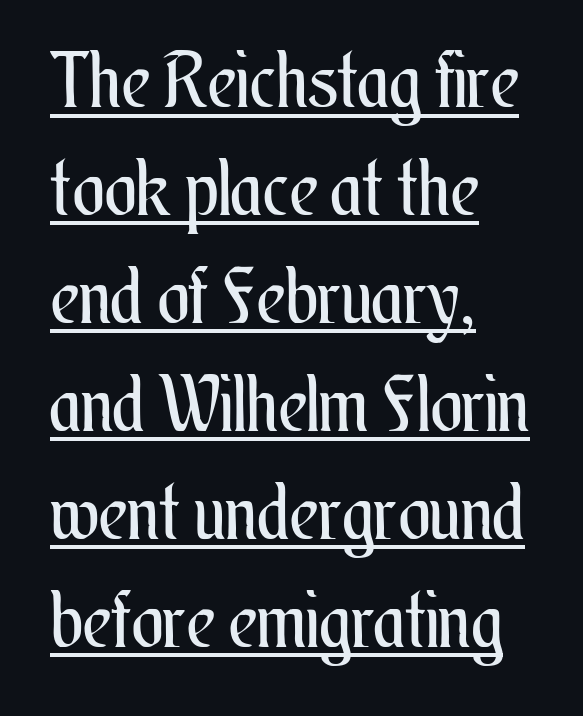
{"italic": "no", "bold": "no", "weight": "regular", "width": "condensed", "stroke_contrast": "medium", "x_height": "small", "monospaced": "no", "underline": "yes", "align": "left", "line_spacing": "normal", "line_spacing_ratio": 1.42, "letter_spacing": "normal", "letter_spacing_em": 0.0, "glyph_px": 76}
